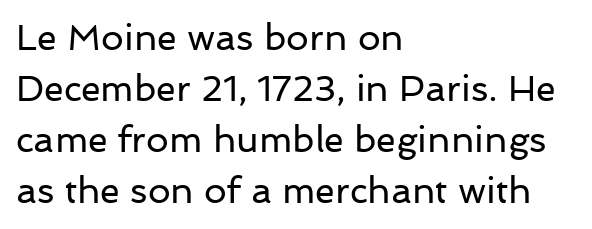
Q: Is the text bold? A: No.
Q: Is the text italic (slanted)? A: No, it is upright.
Q: Is the typeface a serif or a sans-serif typeface? A: Sans-serif.
Q: Is the text underlined? A: No.
Q: How is the paragraph aligned? A: Left-aligned.
Q: Is the spacing between letters normal or unusually wide? A: Normal.
Q: Is the spacing between lines tight, normal or loose? A: Normal.
Q: Width (condensed, normal, or wide)? A: Normal.
Q: Stroke contrast? A: Low.
Q: x-height? A: Medium.
Q: Monospaced? A: No.
